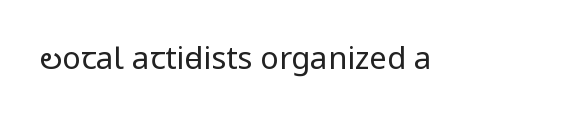
The image shows 31 px regular-weight, condensed sans-serif type, upright; set normal letter spacing, not underlined; low stroke contrast.
